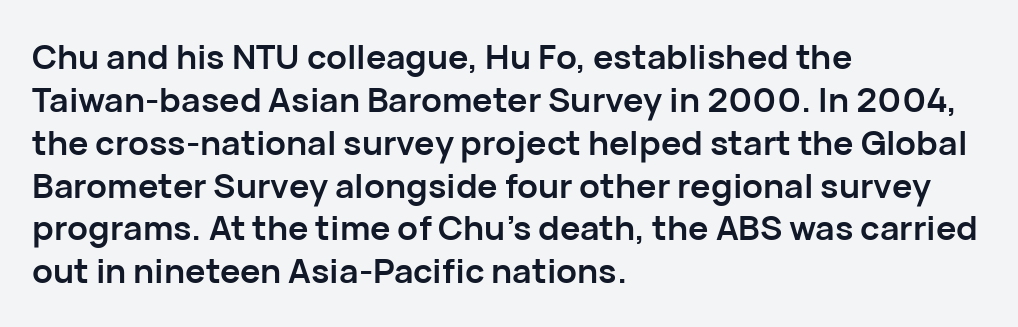
Reading down the block, your eye returns to a fixed left position each line. These lines sit exactly where default settings would place them. Look at the bottom of the vertical strokes: they stop flat, with no serifs. These lines carry a lot of weight — the face is fully bold.
